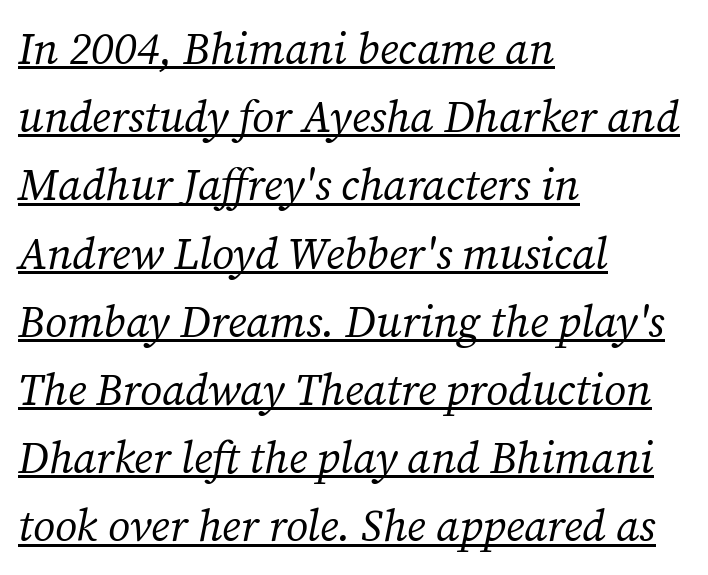
{"serif": "yes", "italic": "yes", "lean": "right", "slant_degrees": 12, "bold": "no", "weight": "regular", "width": "normal", "stroke_contrast": "medium", "x_height": "medium", "monospaced": "no", "underline": "yes", "align": "left", "line_spacing": "normal", "line_spacing_ratio": 1.55, "letter_spacing": "normal", "letter_spacing_em": 0.0, "glyph_px": 44}
